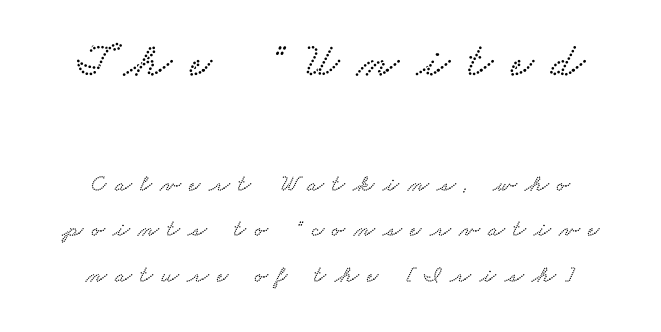
This sample has the flowing, uneven cadence of proportional lettering. In terms of letterspacing, this is a distinctly airy, spread setting. Underline: absent. Visually the block forms a symmetrical silhouette, jagged on both flanks. The rendering shows small feet on the letterforms — a serif design.
